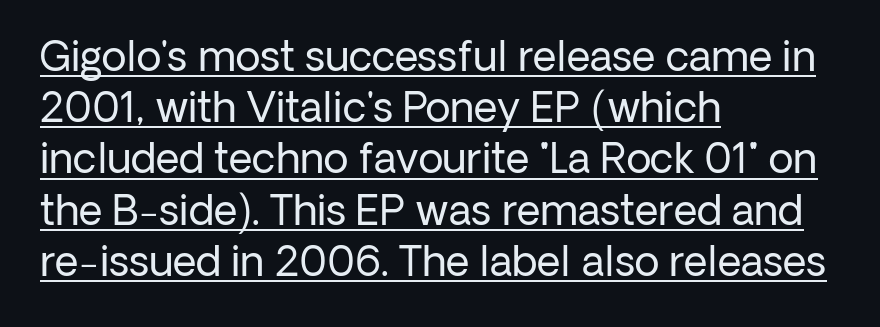
{"serif": "no", "italic": "no", "bold": "no", "weight": "regular", "width": "normal", "stroke_contrast": "low", "x_height": "medium", "monospaced": "no", "underline": "yes", "align": "left", "line_spacing": "normal", "line_spacing_ratio": 1.25, "letter_spacing": "normal", "letter_spacing_em": 0.0, "glyph_px": 41}
